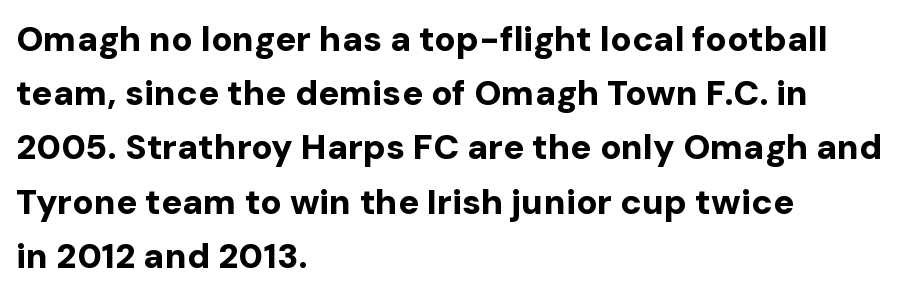
A typesetter would label this face a sans. Is the block centered? No — it sits flush against the left margin. Typographic density is high because the face is bold. Is the letter spacing exaggerated? No — it looks like the ordinary default. Lines of text with bare space underneath. You could not count columns in this text — the font is proportionally spaced.
